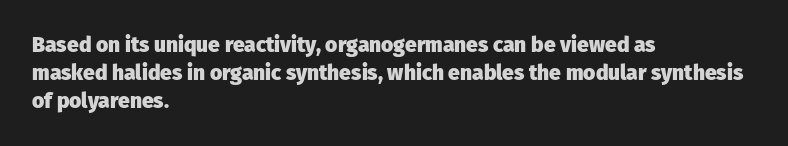
{"italic": "no", "bold": "yes", "underline": "no", "align": "left", "line_spacing": "normal", "line_spacing_ratio": 1.33, "letter_spacing": "normal", "letter_spacing_em": 0.0, "glyph_px": 21}
